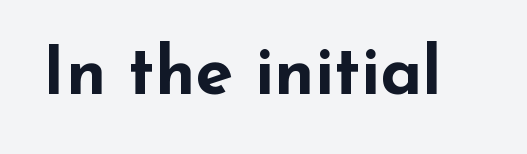
The image shows 68 px bold, wide sans-serif type, upright; set normal letter spacing, not underlined; low stroke contrast and a small x-height.
